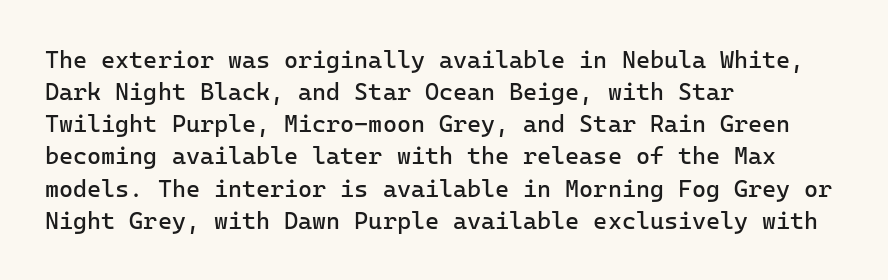
The strip under each line holds only bare page. You could call the tracking neutral — neither tight nor loose. Where is the straight margin? On the left. Upright lettering throughout. The weight tops out at a normal text grade.
